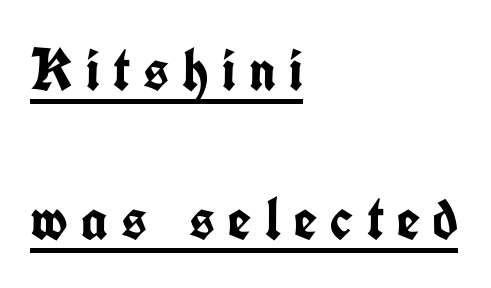
Q: Is the text bold? A: Yes.
Q: Is the text italic (slanted)? A: No, it is upright.
Q: Is the typeface a serif or a sans-serif typeface? A: Sans-serif.
Q: Is the text underlined? A: Yes.
Q: How is the paragraph aligned? A: Left-aligned.
Q: Is the spacing between letters normal or unusually wide? A: Unusually wide.
Q: Is the spacing between lines tight, normal or loose? A: Loose.
Q: Width (condensed, normal, or wide)? A: Condensed.
Q: Stroke contrast? A: Low.
Q: x-height? A: Medium.
Q: Monospaced? A: No.
